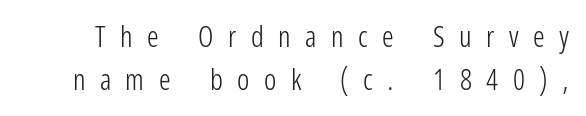
The vertical gap from one line to the next is medium. Vertical strokes here are truly vertical. Compared with typical body copy, the letter spacing here is much looser. The strokes are not fattened; the text isn't bold. Words float on clear page, feet unadorned.
